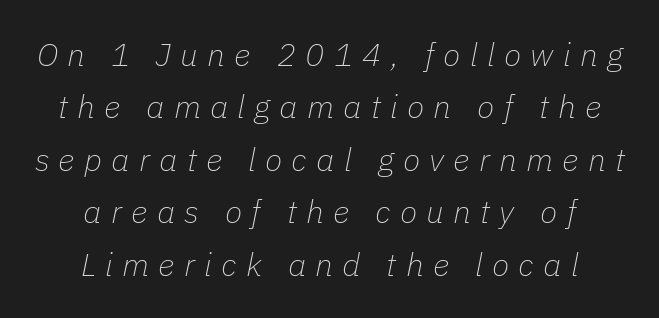
Is the type heavy? It reads as light-to-regular instead. The passage shown is not underscored anywhere. The whole block is typeset with a tilt. Vertical spacing — default.
